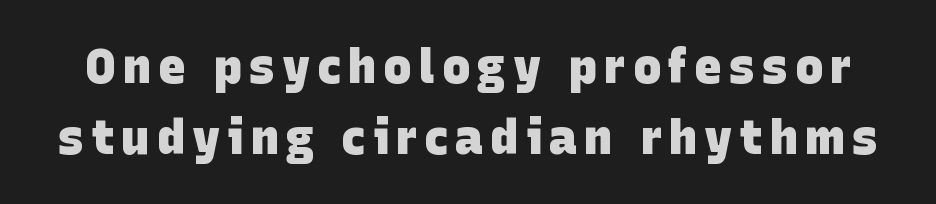
Q: Is the text bold? A: Yes.
Q: Is the typeface a serif or a sans-serif typeface? A: Sans-serif.
Q: Is the text underlined? A: No.
Q: Is the spacing between lines tight, normal or loose? A: Normal.
Q: Width (condensed, normal, or wide)? A: Normal.
Q: Stroke contrast? A: Low.
Q: x-height? A: Large.
Q: Monospaced? A: No.
